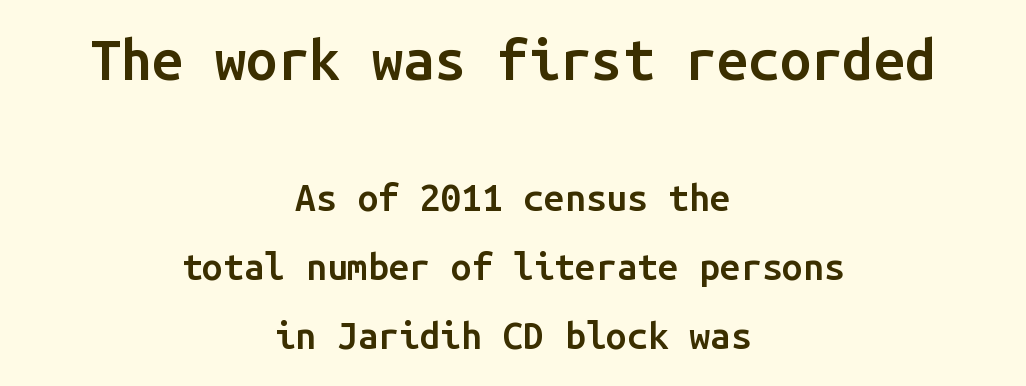
The image shows 56 px semibold sans-serif type, upright, monospaced; set centered, line spacing 1.86x, normal letter spacing, not underlined; the first (top) block is 1.51x larger; low stroke contrast and a medium x-height.
